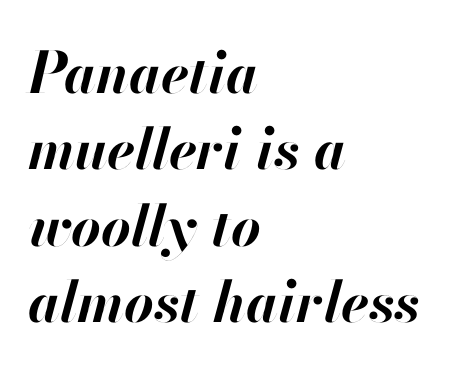
On the weight axis this lands at bold, roughly 700. Quick note: underline off. Is there much room between lines? A standard amount, neither cramped nor airy. The letterforms sit shoulder to shoulder at normal distance.
